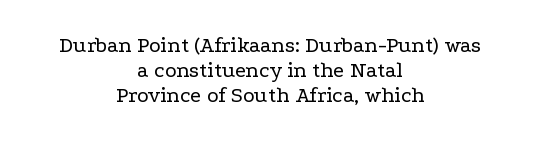
{"italic": "no", "bold": "no", "underline": "no", "align": "center", "line_spacing": "tight", "line_spacing_ratio": 1.13, "letter_spacing": "normal", "letter_spacing_em": 0.0, "glyph_px": 22}
